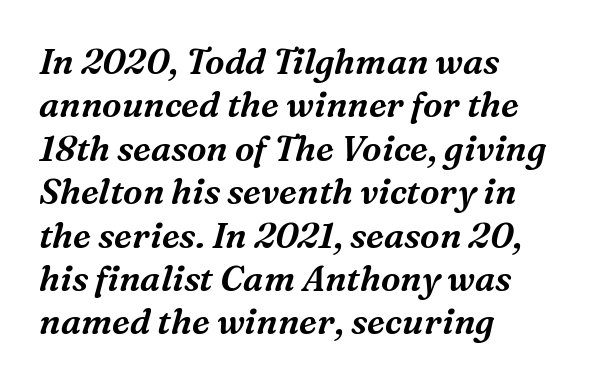
Between one letter and the next there's only the usual sliver of space. Descender tails drop into unmarked territory. The face used here is seriffed, in the tradition of book romans. Each letter keeps its own natural width here, so spacing adapts to shape.
